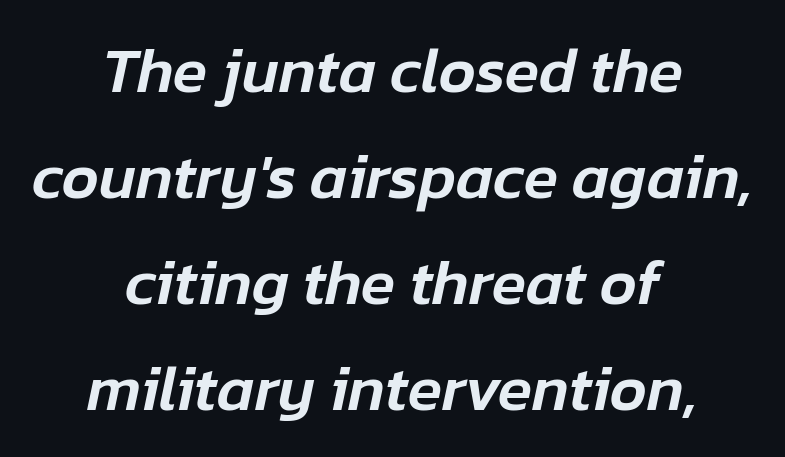
Leftover space on each line is divided equally before and after the words. Beneath every word, the page is bare. Slanted lettering throughout. The letters advance in unequal steps, a hallmark of proportional type. The horizontal fit of the characters is conventional and even. The space between consecutive lines is moderate.
